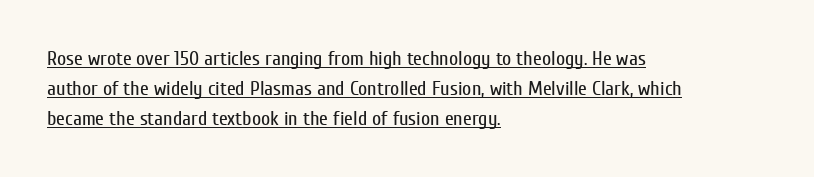
Weight class: somewhere from thin through regular. This is the regular roman posture of the typeface. The rendering uses a moderate line-height, typical for paragraphs. The lines in this sample share a left origin and differ only in where they stop.
